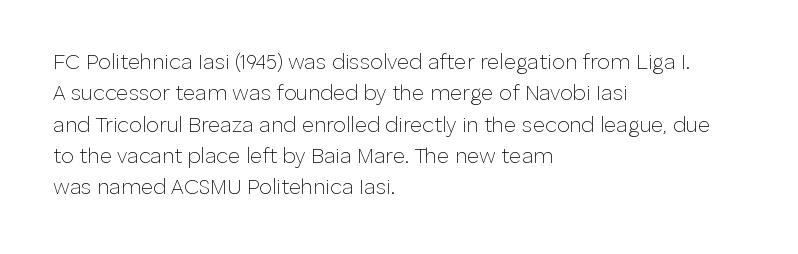
The image shows 21 px text type, upright; set left-aligned, normal line spacing (1.49x), normal letter spacing, not underlined.
